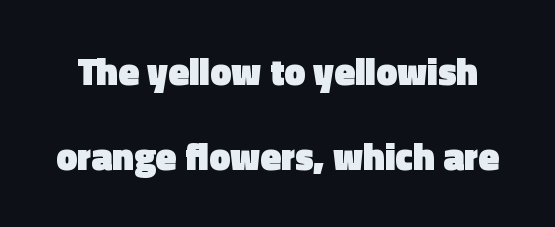
Q: Is the text bold? A: Yes.
Q: Is the text italic (slanted)? A: No, it is upright.
Q: Is the typeface a serif or a sans-serif typeface? A: Sans-serif.
Q: Is the text underlined? A: No.
Q: Is the spacing between letters normal or unusually wide? A: Normal.
Q: Is the spacing between lines tight, normal or loose? A: Loose.
Q: Width (condensed, normal, or wide)? A: Normal.
Q: x-height? A: Medium.
Q: Monospaced? A: No.
